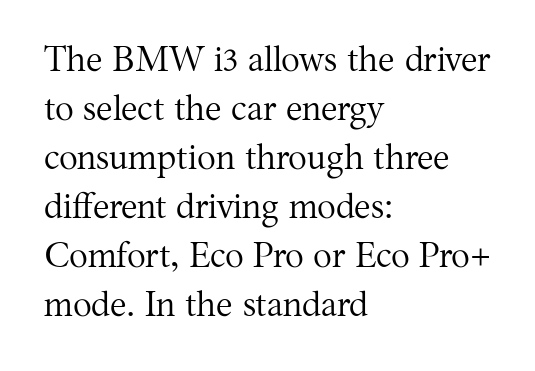
The image shows 35 px regular-weight serif type, upright; set left-aligned, normal line spacing (1.4x), normal letter spacing, not underlined; medium stroke contrast and a medium x-height.
